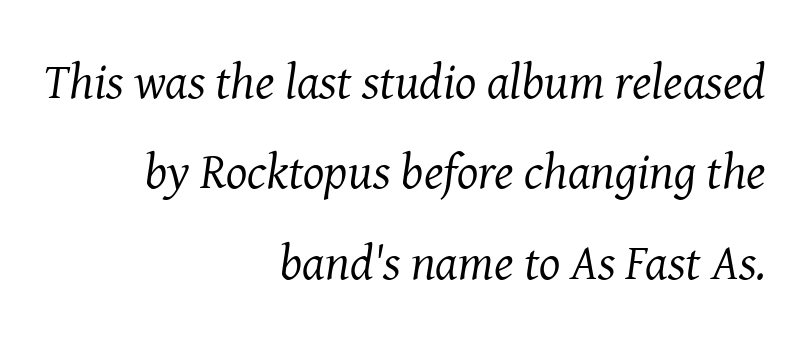
Characters are canted at an angle relative to the baseline's perpendicular. Nothing heavy about these letters — not bold at all. The foot of each line stays bare and open. Here the designer chose a conventional face with non-uniform glyph widths. The glyphs in this specimen are seriffed.
